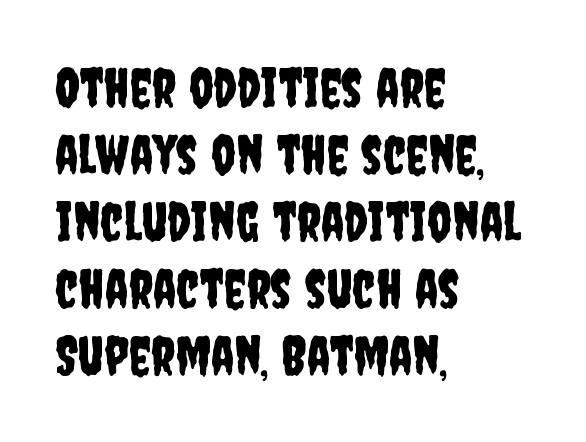
The image shows 54 px condensed sans-serif type, upright; set left-aligned, line spacing 1.24x, normal letter spacing, not underlined; low stroke contrast and a large x-height.
